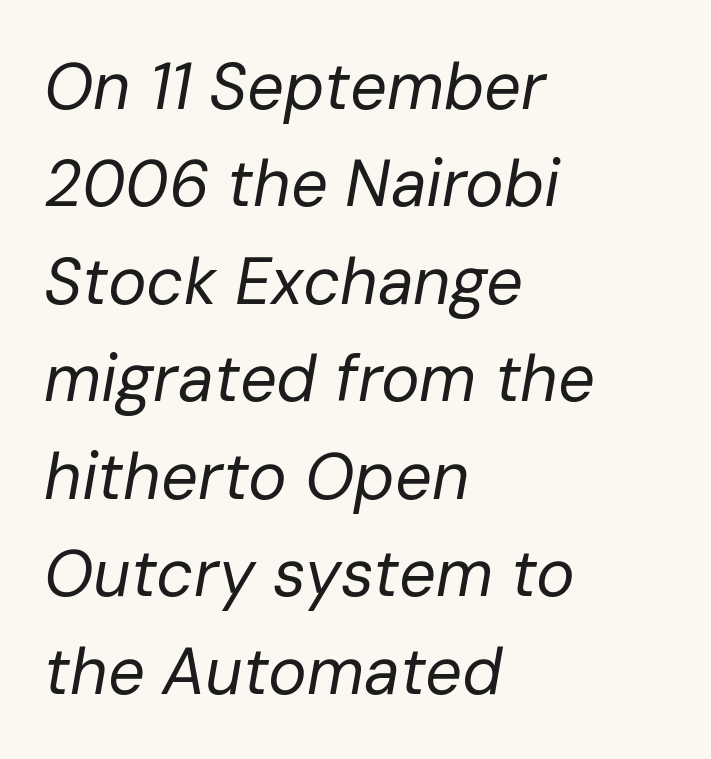
Rule under the text: the space is simply empty. Do the characters align in a grid? No, the font is proportional. This sample is left-justified, so line endings fall wherever the words run out. Notice how descenders clear the ascenders below comfortably — that's standard leading. The passage shown leans; its letterforms are oblique.
